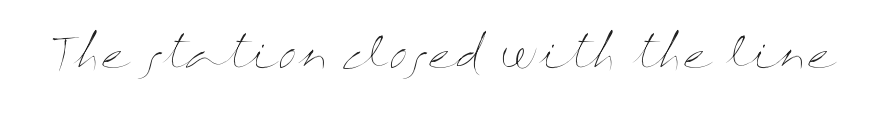
{"bold": "no", "weight": "thin", "width": "wide", "stroke_contrast": "medium", "x_height": "medium", "monospaced": "no", "underline": "no", "letter_spacing": "normal", "letter_spacing_em": 0.0, "glyph_px": 43}
